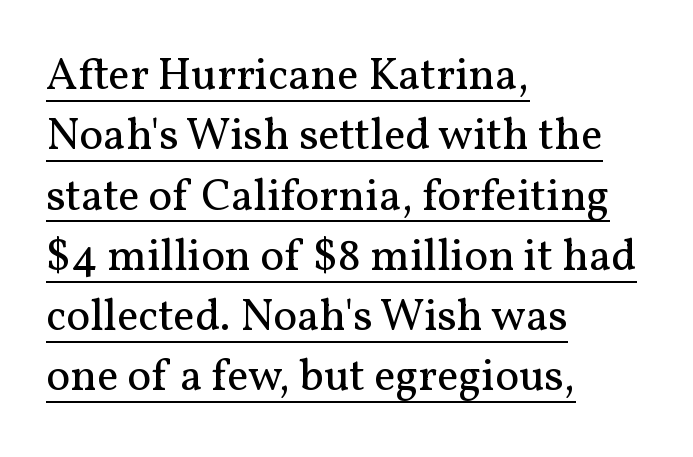
A typesetter would label this face a serif. Stem width sits at or under what a default text font uses. Standard letterfit; no display-style spreading of the glyphs. Summary of vertical rhythm: regular, with standard interline spacing.
